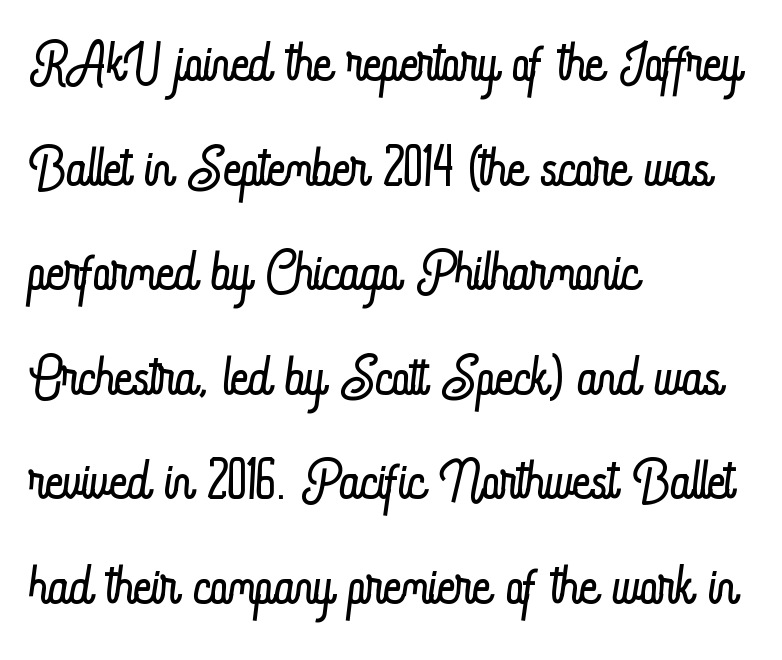
The image shows 78 px light, condensed type; set left-aligned, normal line spacing (1.34x), normal letter spacing, not underlined; low stroke contrast and a small x-height.
